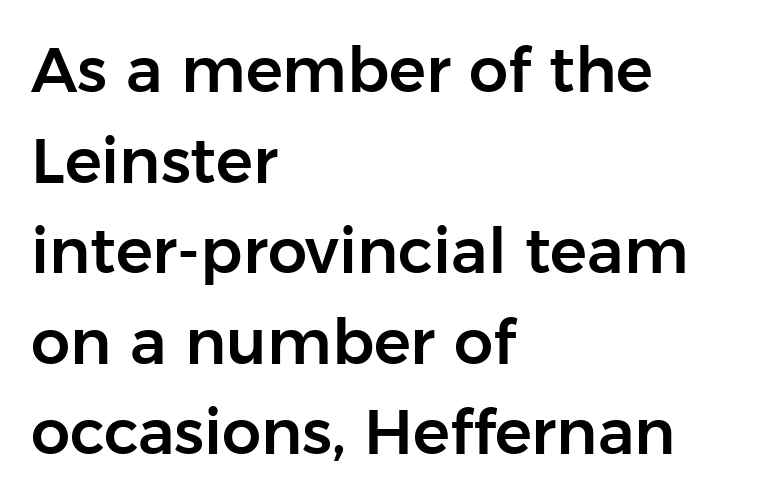
Q: Is the text italic (slanted)? A: No, it is upright.
Q: Is the typeface a serif or a sans-serif typeface? A: Sans-serif.
Q: Is the text underlined? A: No.
Q: How is the paragraph aligned? A: Left-aligned.
Q: Is the spacing between letters normal or unusually wide? A: Normal.
Q: Is the spacing between lines tight, normal or loose? A: Normal.
Q: Width (condensed, normal, or wide)? A: Normal.
Q: Stroke contrast? A: Low.
Q: x-height? A: Medium.
Q: Monospaced? A: No.
